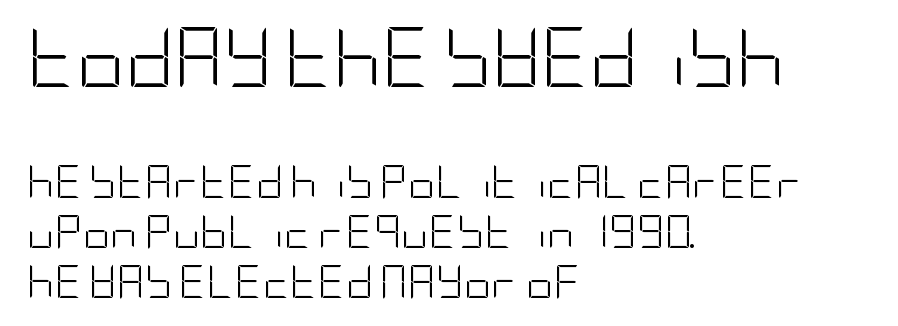
{"serif": "no", "italic": "no", "bold": "no", "weight": "light", "width": "condensed", "stroke_contrast": "low", "x_height": "large", "underline": "no", "align": "left", "line_spacing": "normal", "line_spacing_ratio": 1.48, "letter_spacing": "normal", "letter_spacing_em": 0.0, "larger_block": "first", "size_ratio": 1.76, "glyph_px": 60}
